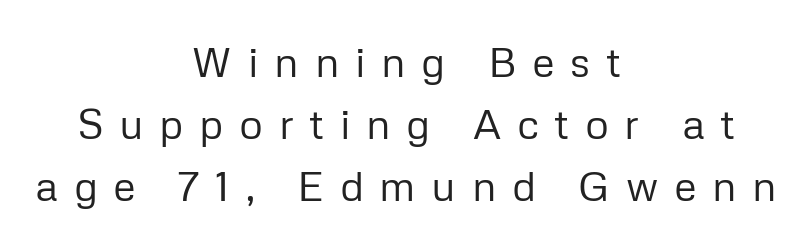
{"serif": "no", "italic": "no", "bold": "no", "weight": "regular", "width": "normal", "stroke_contrast": "low", "x_height": "medium", "monospaced": "no", "underline": "no", "align": "center", "line_spacing": "normal", "line_spacing_ratio": 1.48, "letter_spacing": "wide", "letter_spacing_em": 0.37, "glyph_px": 42}
